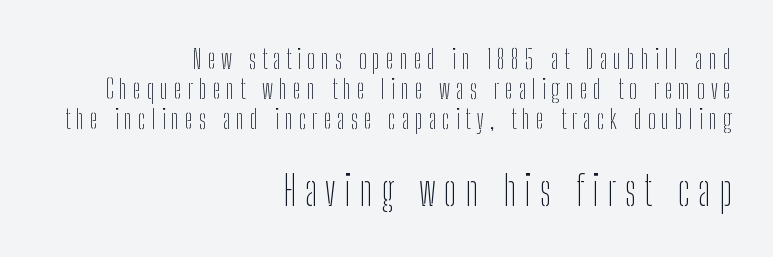
Q: Is the text bold? A: No.
Q: Is the text italic (slanted)? A: No, it is upright.
Q: Is the typeface a serif or a sans-serif typeface? A: Sans-serif.
Q: Is the text underlined? A: No.
Q: How is the paragraph aligned? A: Right-aligned.
Q: Is the spacing between letters normal or unusually wide? A: Unusually wide.
Q: Is the spacing between lines tight, normal or loose? A: Tight.
Q: Which block of text is set in a larger size, the first (top) or the second (bottom)? A: The second (bottom) one.
Q: Width (condensed, normal, or wide)? A: Condensed.
Q: Stroke contrast? A: Low.
Q: x-height? A: Medium.
Q: Monospaced? A: No.
